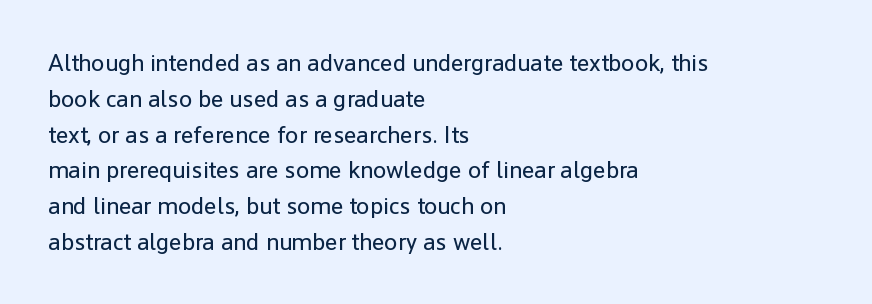
The image shows 24 px text type, upright; set left-aligned, normal line spacing (1.49x), normal letter spacing, not underlined.
